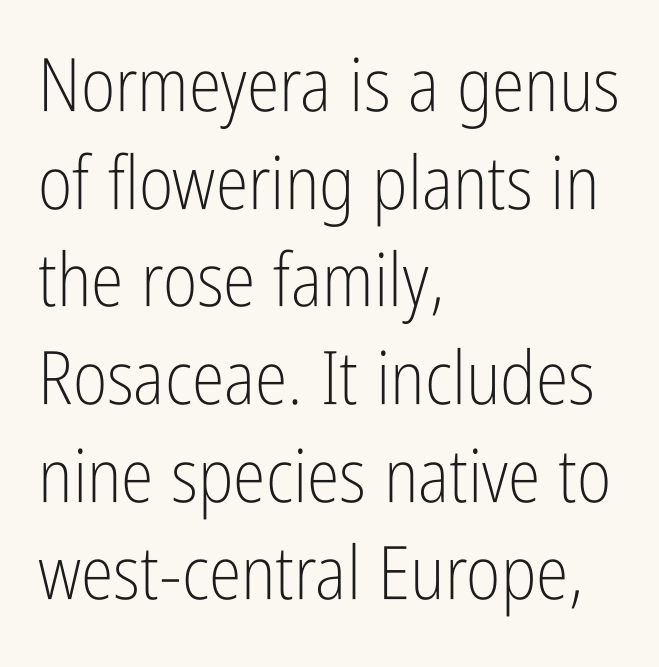
Nope, no serifs anywhere on these letters. Underlining? Definitely not there. The face used here is proportionally spaced, like ordinary book or web type. Vertical stems look standard width or narrower in stroke. Compared with a centered layout, this one pins lines to the left instead.
